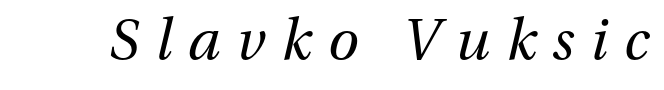
The face used here has a pronounced slope to its letters. The specimen omits any rule beneath the text block's lines. These lines are rendered in a variable-pitch font. Spacing between characters has been opened up far beyond the box default. Letters have the restrained weight of plain body copy at most.
